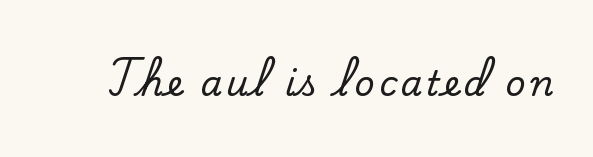
The image shows 35 px serif type; set not underlined; low stroke contrast and a small x-height.
